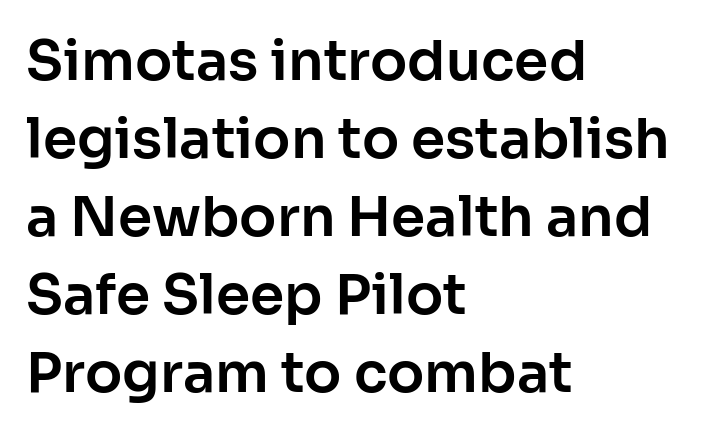
The face used here is a sans, in the tradition of grotesques and geometrics. A typesetter would call this proportional, since set widths differ per character. It's the straight-up-and-down kind of type. Anything drawn beneath the words? Only blank space.
